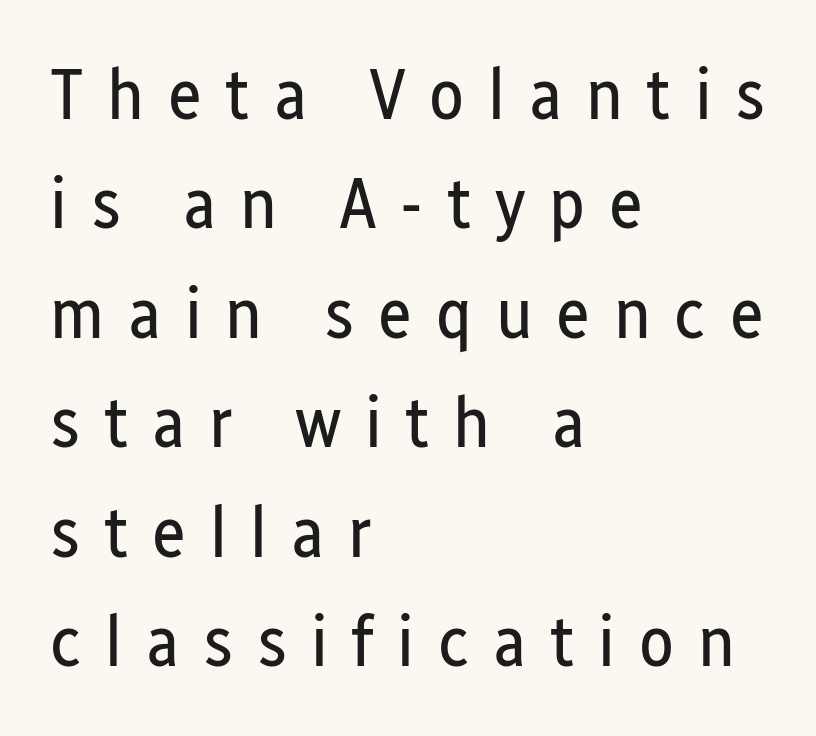
{"serif": "no", "italic": "no", "bold": "no", "weight": "regular", "width": "condensed", "stroke_contrast": "low", "x_height": "medium", "monospaced": "no", "underline": "no", "align": "left", "line_spacing": "normal", "line_spacing_ratio": 1.52, "letter_spacing": "wide", "letter_spacing_em": 0.33, "glyph_px": 72}
